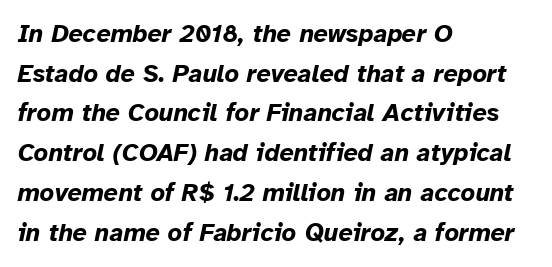
The image shows 25 px bold type, italic (leaning right); set left-aligned, normal line spacing (1.59x), normal letter spacing, not underlined.
